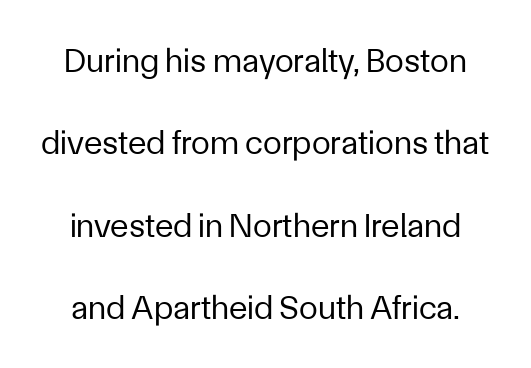
{"serif": "no", "italic": "no", "bold": "no", "weight": "regular", "width": "normal", "stroke_contrast": "low", "x_height": "medium", "monospaced": "no", "underline": "no", "line_spacing": "loose", "line_spacing_ratio": 2.42, "letter_spacing": "normal", "letter_spacing_em": 0.0, "glyph_px": 34}
